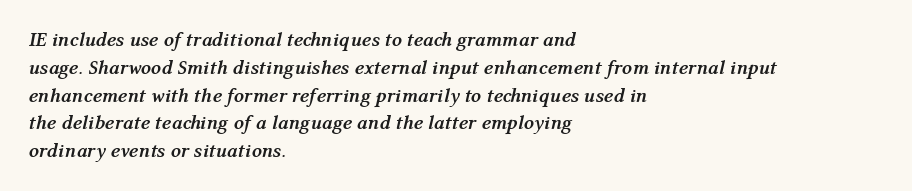
The specimen reads as italic at a glance. The characters look thick and weighty, a clear bold. Is the block centered? No — it sits flush against the left margin. Rule under the text: the space is simply empty. Notice how descenders clear the ascenders below comfortably — that's standard leading.
